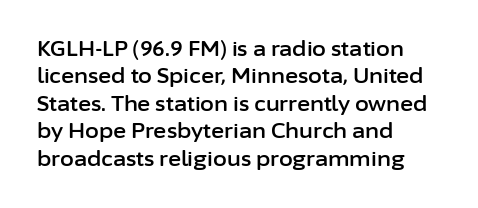
Q: Is the text italic (slanted)? A: No, it is upright.
Q: Is the text underlined? A: No.
Q: How is the paragraph aligned? A: Left-aligned.
Q: Is the spacing between letters normal or unusually wide? A: Normal.
Q: Is the spacing between lines tight, normal or loose? A: Normal.
